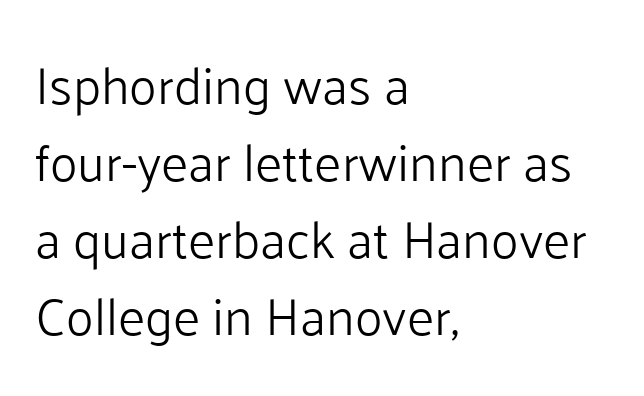
{"serif": "no", "italic": "no", "bold": "no", "weight": "light", "width": "normal", "stroke_contrast": "low", "x_height": "medium", "monospaced": "no", "underline": "no", "align": "left", "line_spacing": "normal", "line_spacing_ratio": 1.48, "letter_spacing": "normal", "letter_spacing_em": 0.0, "glyph_px": 52}
